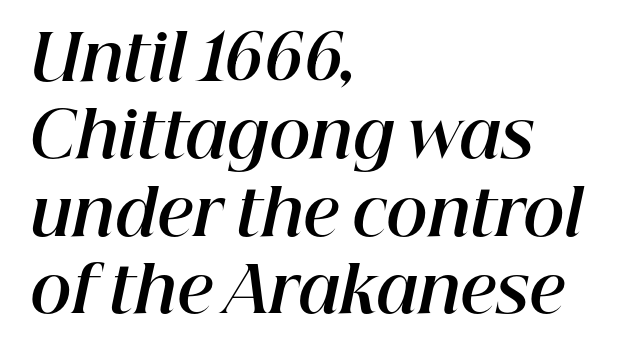
Q: Is the text bold? A: Yes.
Q: Is the text italic (slanted)? A: Yes, it leans right by about 12 degrees.
Q: Is the text underlined? A: No.
Q: How is the paragraph aligned? A: Left-aligned.
Q: Is the spacing between letters normal or unusually wide? A: Normal.
Q: Width (condensed, normal, or wide)? A: Normal.
Q: Stroke contrast? A: High.
Q: x-height? A: Medium.
Q: Monospaced? A: No.
